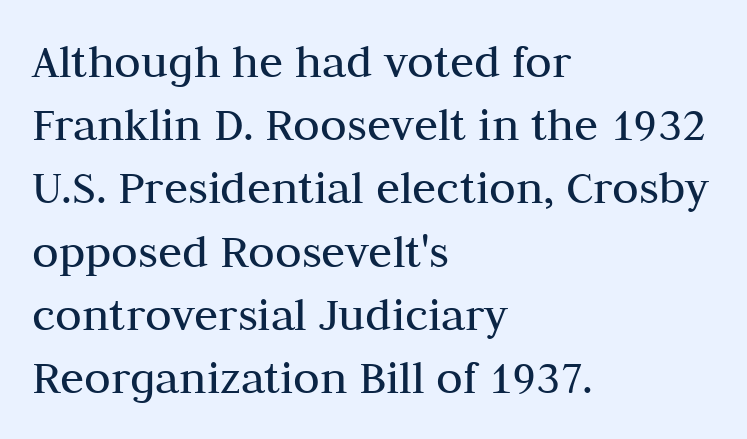
The image shows 49 px regular-weight serif type, upright; set left-aligned, normal line spacing (1.29x), normal letter spacing, not underlined; medium stroke contrast and a medium x-height.
